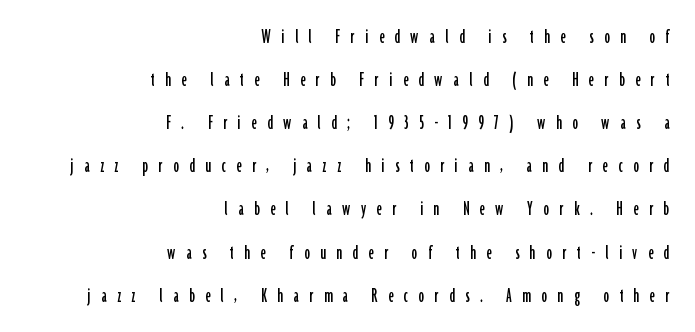
Nope, not italic — everything's standing straight. The letterforms stand isolated, each surrounded by extra space. Airy leading. Glance below the letters and you will spot only blank space. Line ends are locked; line starts wander.
